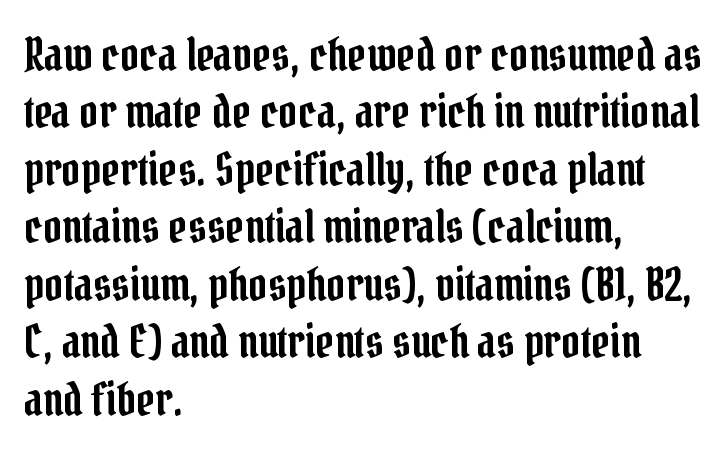
The letters advance in unequal steps, a hallmark of proportional type. The gaps between neighbouring characters are ordinary and unremarkable. The type sits square on the baseline with zero lean. The type family on display is of the serif kind. This sample keeps an unexceptional amount of space between lines.
